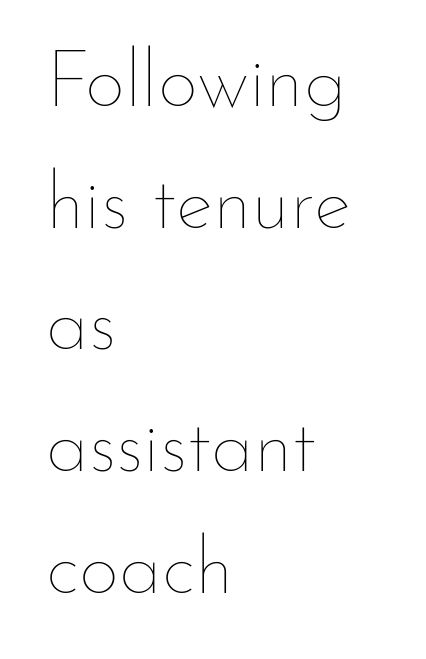
Q: Is the text bold? A: No.
Q: Is the text italic (slanted)? A: No, it is upright.
Q: Is the text underlined? A: No.
Q: How is the paragraph aligned? A: Left-aligned.
Q: Is the spacing between letters normal or unusually wide? A: Normal.
Q: Is the spacing between lines tight, normal or loose? A: Normal.
Q: Width (condensed, normal, or wide)? A: Normal.
Q: Stroke contrast? A: Low.
Q: x-height? A: Small.
Q: Monospaced? A: No.
